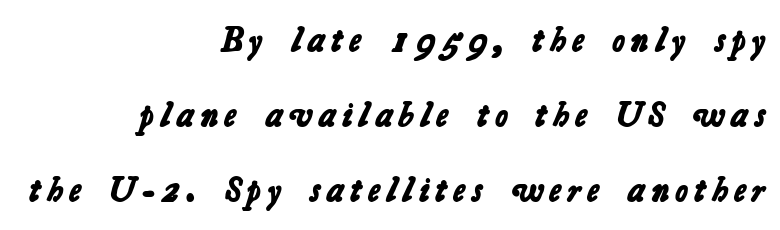
Q: Is the text bold? A: Yes.
Q: Is the typeface a serif or a sans-serif typeface? A: Sans-serif.
Q: Is the text underlined? A: No.
Q: How is the paragraph aligned? A: Right-aligned.
Q: Is the spacing between lines tight, normal or loose? A: Loose.
Q: Width (condensed, normal, or wide)? A: Normal.
Q: Stroke contrast? A: Low.
Q: x-height? A: Medium.
Q: Monospaced? A: No.
